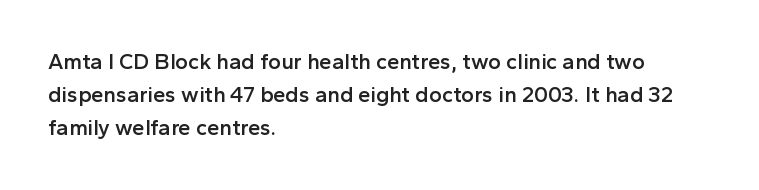
Q: Is the text bold? A: Semi-bold.
Q: Is the text italic (slanted)? A: No, it is upright.
Q: Is the text underlined? A: No.
Q: How is the paragraph aligned? A: Left-aligned.
Q: Is the spacing between letters normal or unusually wide? A: Normal.
Q: Is the spacing between lines tight, normal or loose? A: Normal.
